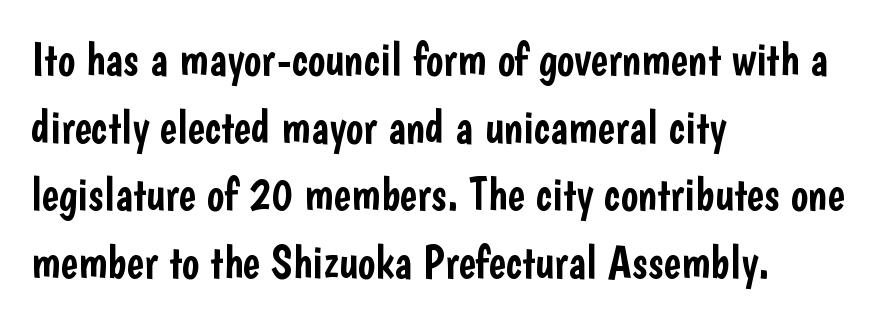
{"serif": "no", "italic": "no", "width": "condensed", "stroke_contrast": "low", "x_height": "medium", "monospaced": "no", "underline": "no", "align": "left", "line_spacing": "normal", "line_spacing_ratio": 1.47, "letter_spacing": "normal", "letter_spacing_em": 0.0, "glyph_px": 46}
